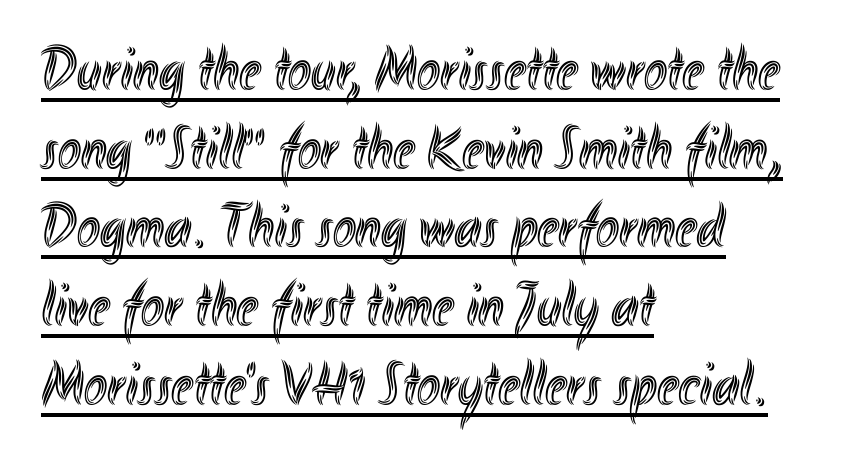
Q: Is the text italic (slanted)? A: Yes.
Q: Is the text underlined? A: Yes.
Q: How is the paragraph aligned? A: Left-aligned.
Q: Is the spacing between letters normal or unusually wide? A: Normal.
Q: Is the spacing between lines tight, normal or loose? A: Normal.
Q: Width (condensed, normal, or wide)? A: Condensed.
Q: x-height? A: Small.
Q: Monospaced? A: No.
